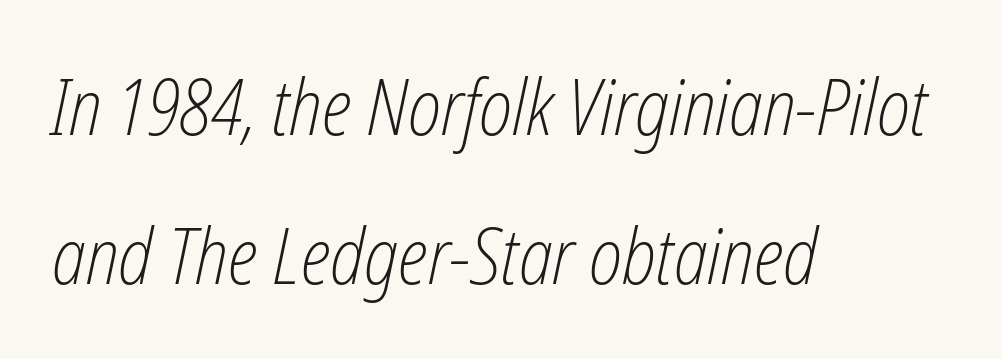
The strip under each line holds only bare page. Rows of type keep a wide berth in the vertical direction. The passage is arranged the way most books set body copy — flush left. Students, note that the glyphs here touch the page at normal intervals. On a weight scale, this lands at 450 or below.
